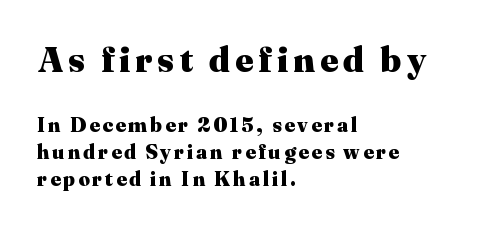
Interline gaps are of average width in this sample. Look at the stroke-to-counter ratio: heavy, a bold. Layout note: lines flush left. Quick note: underline off. Here the designer chose a conventional face with non-uniform glyph widths. You can tell it's not italic because the verticals are truly vertical.
